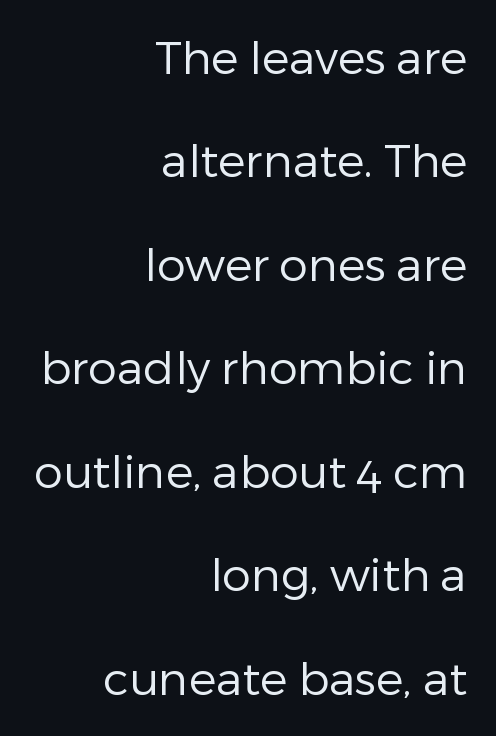
{"serif": "no", "italic": "no", "bold": "no", "weight": "regular", "width": "normal", "stroke_contrast": "low", "x_height": "medium", "monospaced": "no", "underline": "no", "align": "right", "line_spacing": "loose", "line_spacing_ratio": 2.25, "letter_spacing": "normal", "letter_spacing_em": 0.0, "glyph_px": 46}
